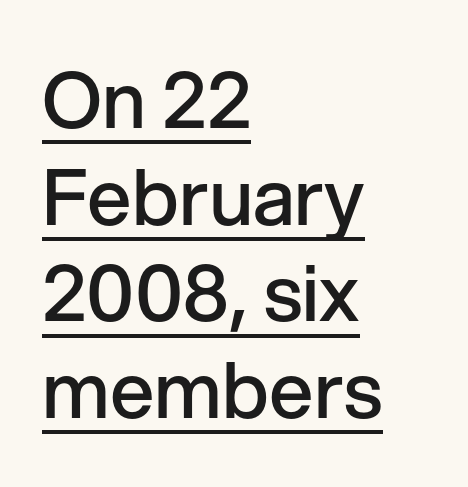
{"serif": "no", "italic": "no", "bold": "semi", "weight": "semibold", "width": "normal", "stroke_contrast": "low", "x_height": "medium", "monospaced": "no", "underline": "yes", "align": "left", "line_spacing_ratio": 1.24, "letter_spacing": "normal", "letter_spacing_em": 0.0, "glyph_px": 78}
